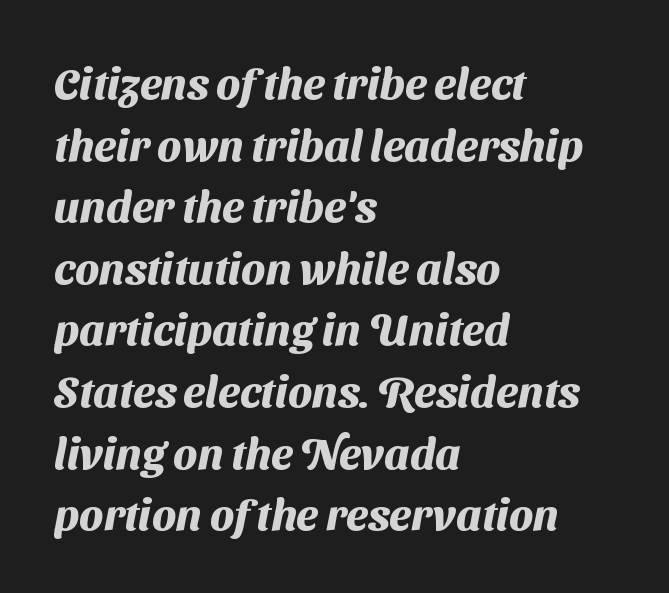
Looks like regular typesetting: each glyph gets only the width it needs. A dark, heavy texture on the line: the type is bold. The rag falls on the right side of this text block. Rule under the text: the space is simply empty. The typeface chosen for these lines omits serifs.
